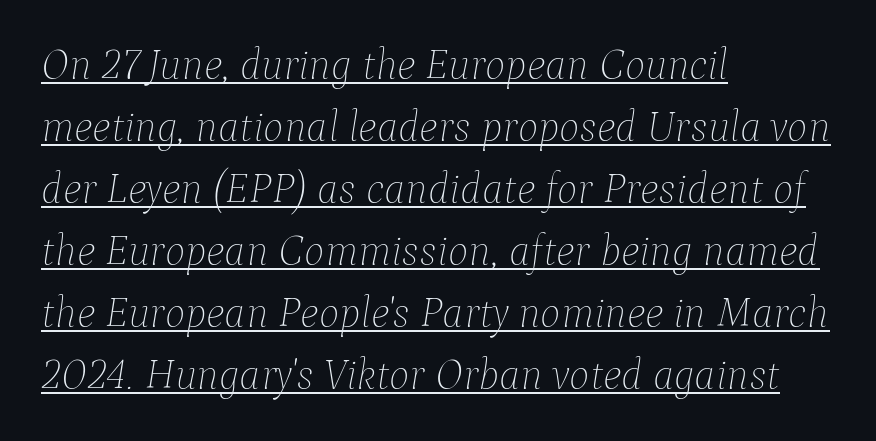
{"italic": "yes", "lean": "right", "slant_degrees": 9, "bold": "no", "weight": "thin", "width": "normal", "stroke_contrast": "low", "x_height": "medium", "monospaced": "no", "underline": "yes", "align": "left", "line_spacing": "normal", "line_spacing_ratio": 1.44, "letter_spacing": "normal", "letter_spacing_em": 0.0, "glyph_px": 43}
